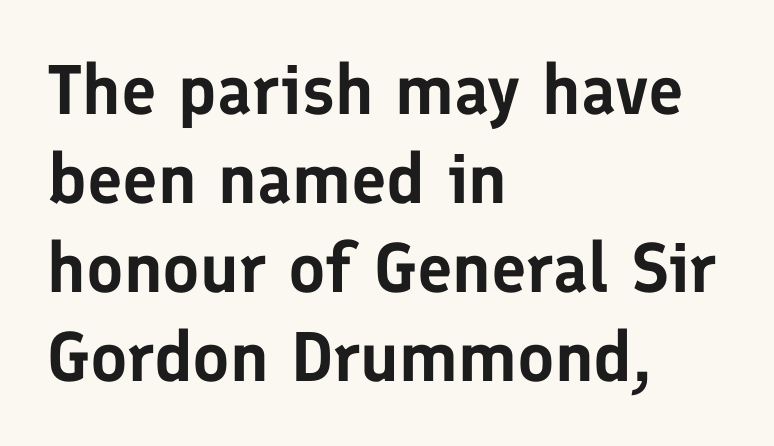
Q: Is the text italic (slanted)? A: No, it is upright.
Q: Is the typeface a serif or a sans-serif typeface? A: Sans-serif.
Q: Is the text underlined? A: No.
Q: How is the paragraph aligned? A: Left-aligned.
Q: Is the spacing between letters normal or unusually wide? A: Normal.
Q: Is the spacing between lines tight, normal or loose? A: Normal.
Q: Width (condensed, normal, or wide)? A: Normal.
Q: Stroke contrast? A: Low.
Q: x-height? A: Medium.
Q: Monospaced? A: No.
